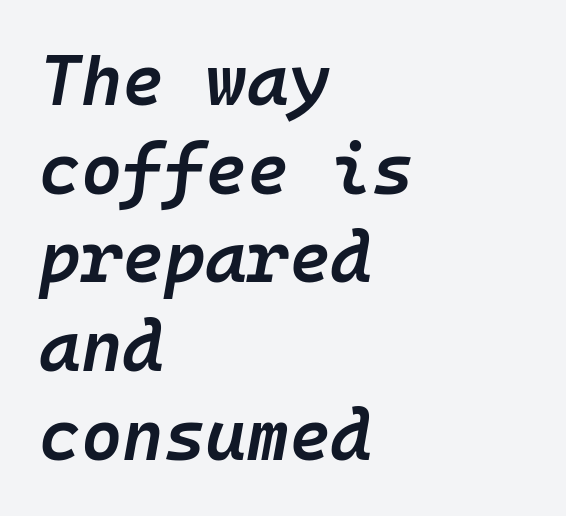
The image shows 71 px semibold type, italic (leaning right), monospaced; set left-aligned, normal line spacing (1.25x), normal letter spacing, not underlined; low stroke contrast and a medium x-height.
